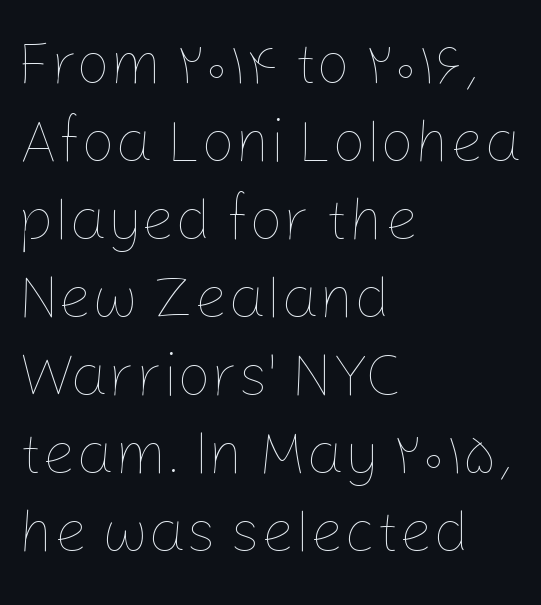
The foot of each line stays bare and open. The passage shown is typed in a proportional face where columns would drift. Heft: none added — not bold. Characters follow at the spacing the type designer built in.
